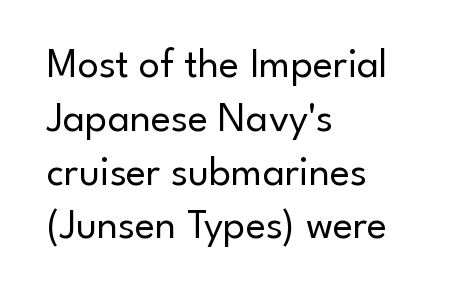
A light-to-regular cut is what we see here. A typesetter would call this proportional, since set widths differ per character. Do the letters lean? They stand straight. The space between consecutive lines is moderate. Where is the straight margin? On the left. Unlike a traditional serif, this face leaves its strokes unadorned.
